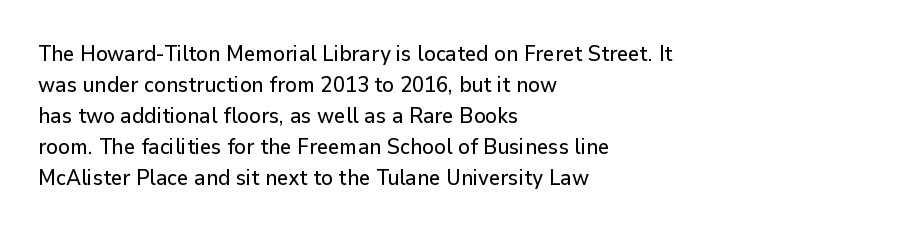
The image shows 22 px text type, upright; set left-aligned, normal line spacing (1.41x), normal letter spacing, not underlined.
